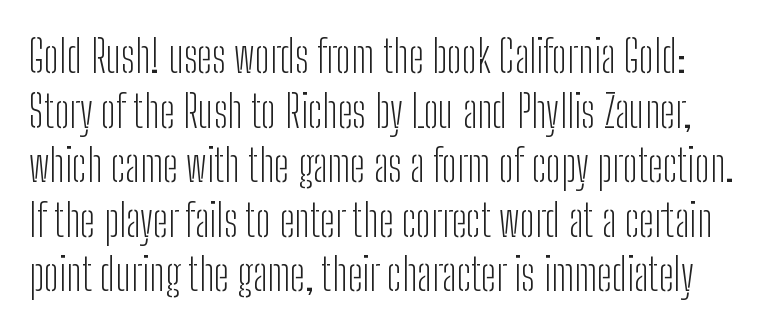
Look at the tracking — it's just the regular setting, nothing added. Letters have the restrained weight of plain body copy at most. Designer's note — italics off, roman on. The passage shown is typed in a proportional face where columns would drift. Nothing sits at the stroke ends, so this counts as sans-serif. Beneath every word, the page is bare.
